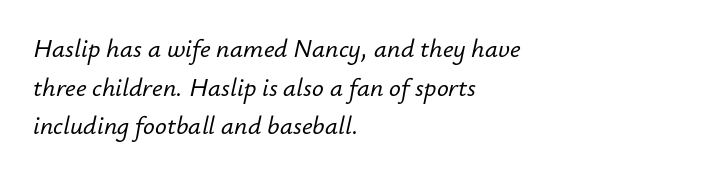
The space beneath each line is pristine and unruled. Students, observe: this is what conventionally led text looks like. Slanted lettering throughout. The type is set solid horizontally, with unmodified tracking.
